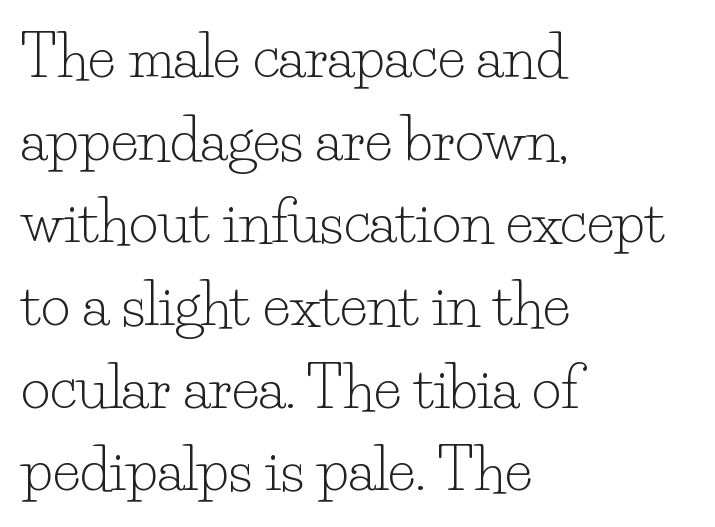
Students, observe: this is what conventionally led text looks like. Check under the words: just untouched page. No heavy texture on the line: the type isn't bold. Does the copy run flush right? No — it runs flush left. Does extra space separate the letters? No, they use regular spacing.
